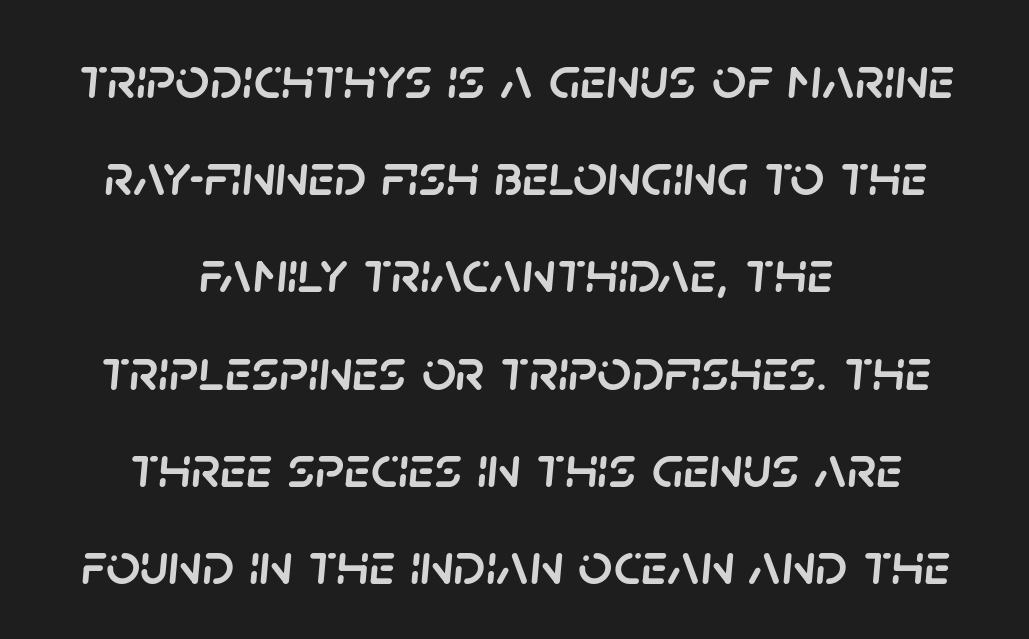
The image shows 60 px text type, italic (leaning right); set centered, normal line spacing (1.62x), normal letter spacing, not underlined; low stroke contrast and a large x-height.
